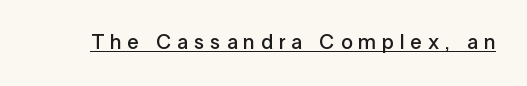
{"italic": "no", "bold": "semi", "underline": "yes", "letter_spacing": "wide", "letter_spacing_em": 0.28, "glyph_px": 21}
